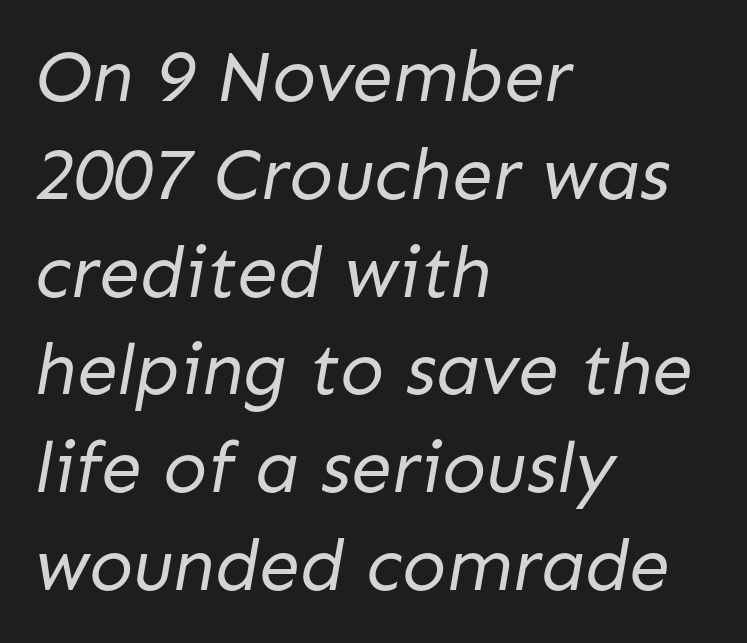
The image shows 73 px regular-weight sans-serif type; set left-aligned, normal line spacing (1.34x), normal letter spacing, not underlined; low stroke contrast and a medium x-height.
